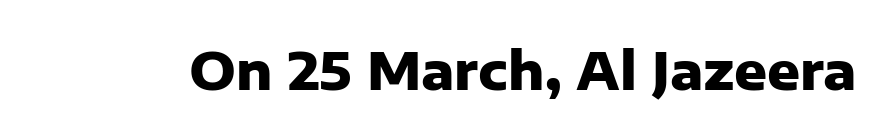
{"serif": "no", "italic": "no", "bold": "yes", "weight": "heavy", "width": "normal", "stroke_contrast": "low", "x_height": "medium", "monospaced": "no", "underline": "no", "letter_spacing": "normal", "letter_spacing_em": 0.0, "glyph_px": 51}
